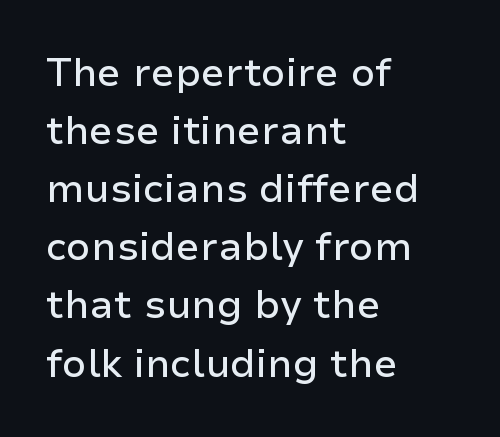
The strip under each line holds only bare page. Horizontally, the lines are justified to the leading edge only. What kind of face is this? One without serifs — a sans. The rows are spaced the way most documents space them. The type sits square on the baseline with zero lean. Letter spacing: default.
